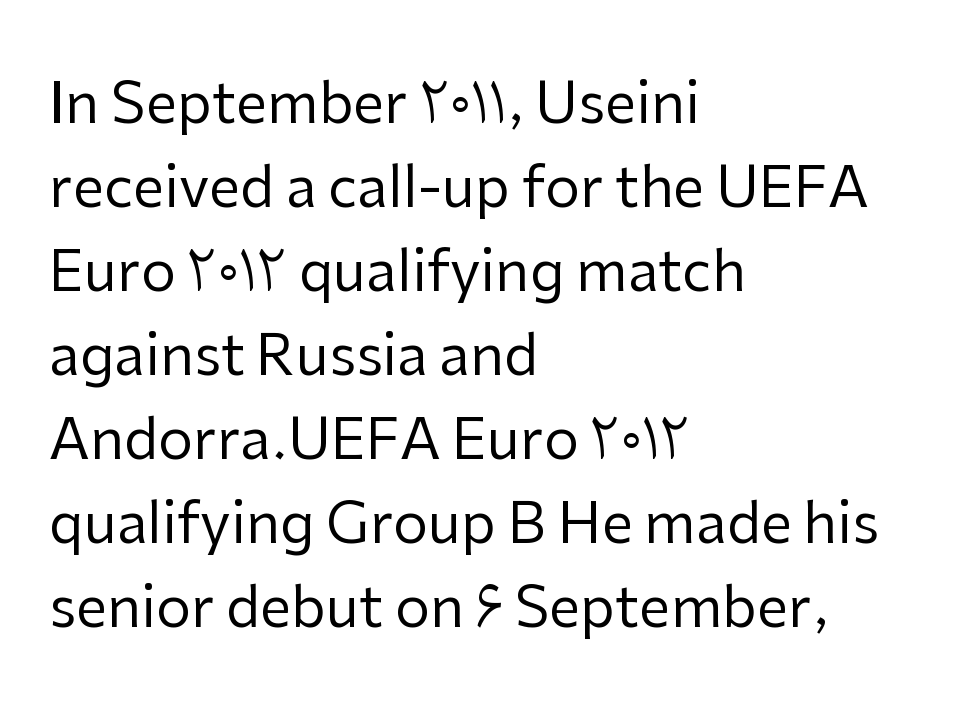
The image shows 56 px regular-weight sans-serif type, upright; set left-aligned, normal line spacing (1.5x), normal letter spacing, not underlined; low stroke contrast and a medium x-height.
